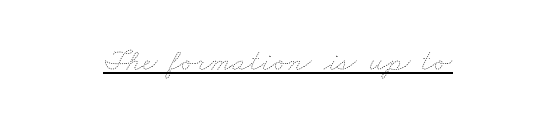
Underlined type. Varying glyph widths throughout — classic text-font behaviour. What stands out about the letter spacing? Nothing — it is the standard amount. A quiet, ordinary-to-light weight characterises the typeface.
